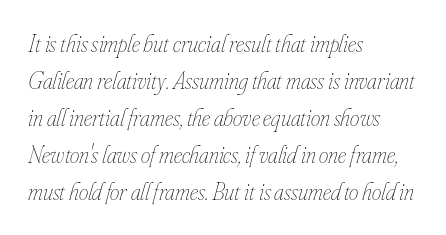
The image shows 24 px text type, italic (leaning right); set left-aligned, normal line spacing (1.54x), normal letter spacing, not underlined.
